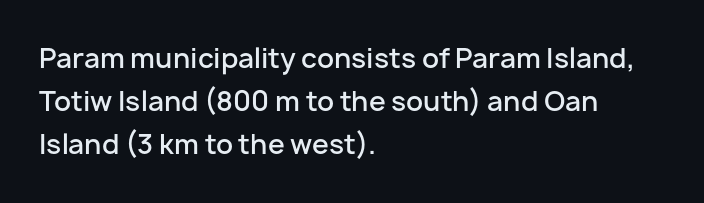
Letter spacing: default. The rendering uses a semibold face; strokes are thickened but not to full bold. Visually the block forms a straight wall on the left and a jagged coastline on the right. The foot of each line stays bare and open.
